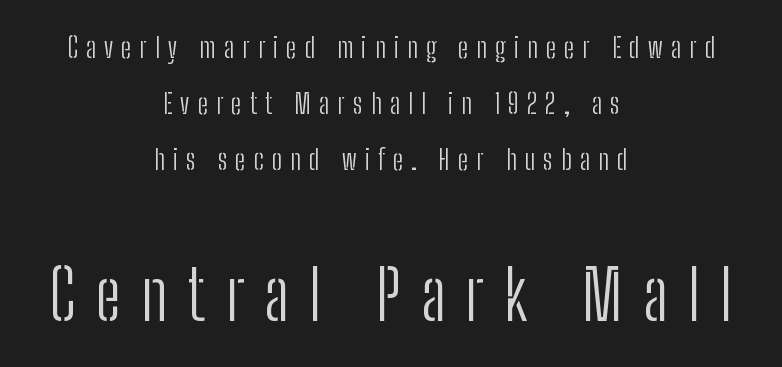
The image shows 69 px light, condensed sans-serif type, upright; set centered, loose line spacing (2.0x), unusually wide letter spacing (+0.29 em), not underlined; the second (bottom) block is 2.46x larger; low stroke contrast and a medium x-height.
